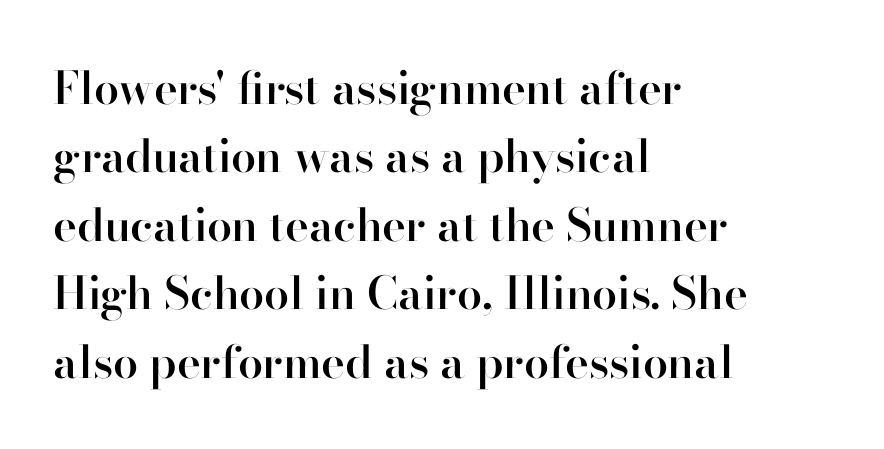
The image shows 45 px semibold serif type, upright; set left-aligned, normal line spacing (1.52x), normal letter spacing, not underlined; high stroke contrast and a small x-height.
